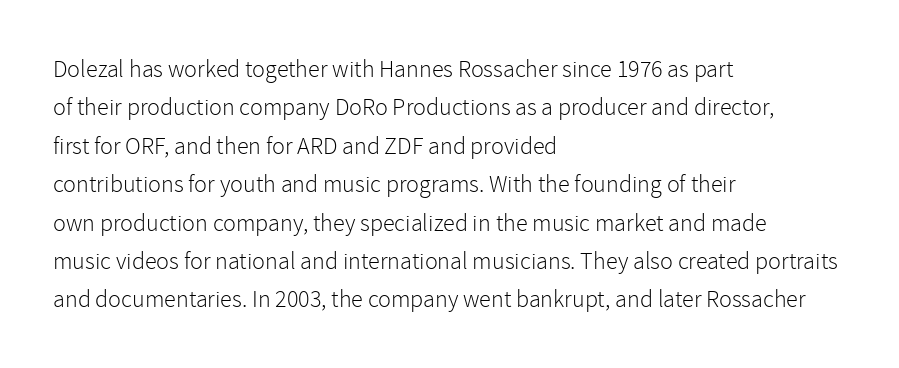
Q: Is the text bold? A: No.
Q: Is the text italic (slanted)? A: No, it is upright.
Q: Is the text underlined? A: No.
Q: How is the paragraph aligned? A: Left-aligned.
Q: Is the spacing between letters normal or unusually wide? A: Normal.
Q: Is the spacing between lines tight, normal or loose? A: Normal.
